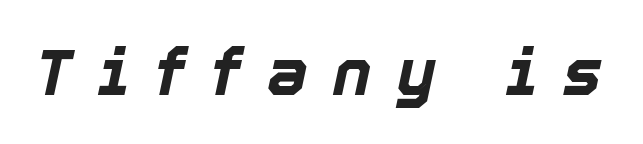
The tracking jumps out immediately: characters are airy and widely separated. Varying glyph widths throughout — classic text-font behaviour. Emphasis by weight is at full strength: bold. Descenders are the only things crossing below the line.
